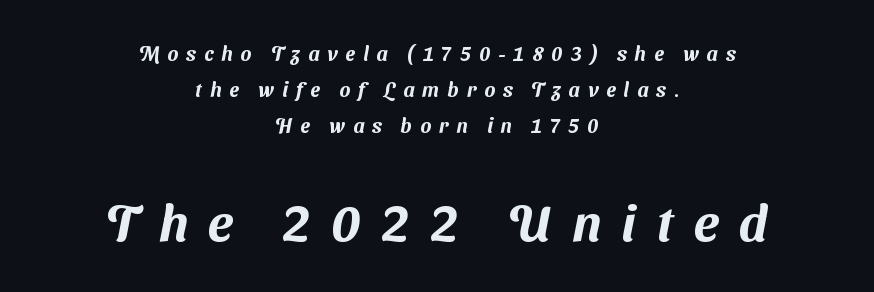
{"serif": "no", "width": "normal", "stroke_contrast": "medium", "x_height": "medium", "monospaced": "no", "underline": "no", "align": "center", "line_spacing_ratio": 1.79, "letter_spacing": "wide", "letter_spacing_em": 0.4, "larger_block": "second", "size_ratio": 2.55, "glyph_px": 51}
